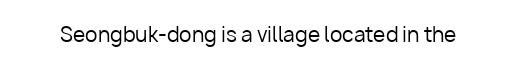
Posture: upright roman. Short note: letters normally spaced. The weight would be labelled regular, book, light, or lighter still. Lines of text with bare space underneath.
